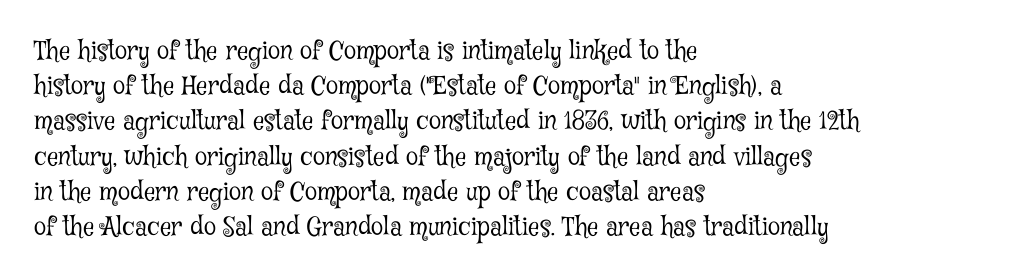
The image shows 25 px text type, upright; set left-aligned, normal line spacing (1.41x), normal letter spacing, not underlined.
